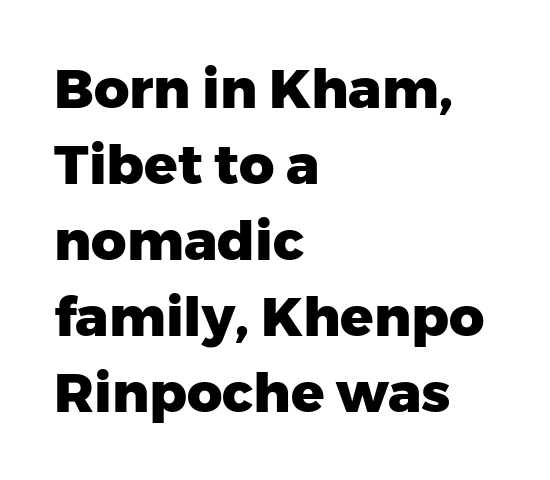
Summary of vertical rhythm: regular, with standard interline spacing. A roman cut, with each character standing at attention. Nobody drew a line under any word here. Think of a printed novel: that variable character pitch is what you see here. Serif or sans? Sans — the stroke terminals are bare.
